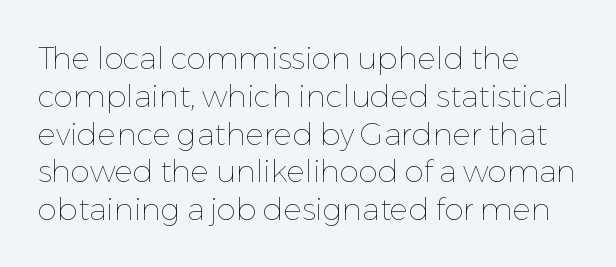
This is the regular roman posture of the typeface. Leftover space on each line is placed entirely after the last word. Counters stay open thanks to moderate or lighter strokes. Check the space under the baseline: it is left empty.
